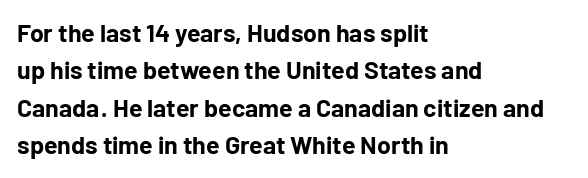
Baseline-to-baseline distance is the conventional proportion of letter height. The typesetter chose a ragged-right arrangement here. The zone under the glyphs is completely vacant. Typesetter's note: full bold, strokes at maximum text heaviness. In terms of posture, this sample is upright. The horizontal fit of the characters is conventional and even.
